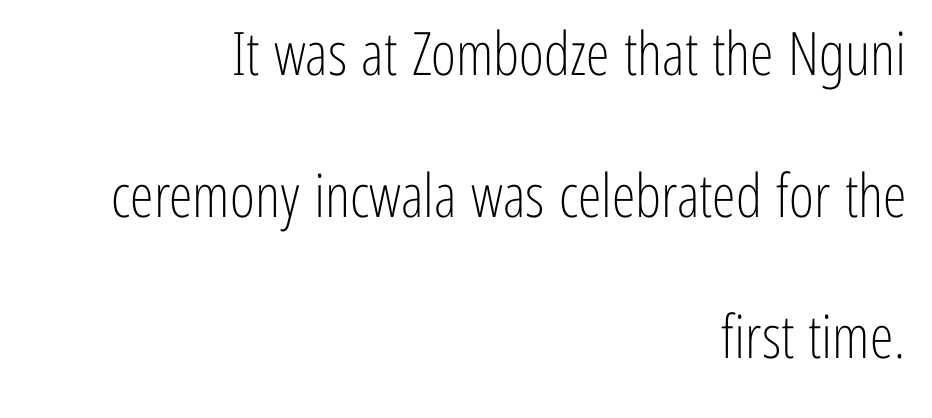
Q: Is the text bold? A: No.
Q: Is the text italic (slanted)? A: No, it is upright.
Q: Is the typeface a serif or a sans-serif typeface? A: Sans-serif.
Q: Is the text underlined? A: No.
Q: How is the paragraph aligned? A: Right-aligned.
Q: Is the spacing between letters normal or unusually wide? A: Normal.
Q: Is the spacing between lines tight, normal or loose? A: Loose.
Q: Width (condensed, normal, or wide)? A: Condensed.
Q: Stroke contrast? A: Low.
Q: x-height? A: Medium.
Q: Monospaced? A: No.
